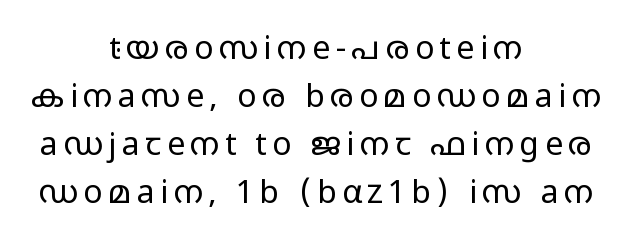
The font family rendered here belongs to the sans-serif group. This sample is center-justified, so both line endings float freely. Do the characters align in a grid? No, the font is proportional. The space directly below the letters is spotless. Weight: regular or lighter.
